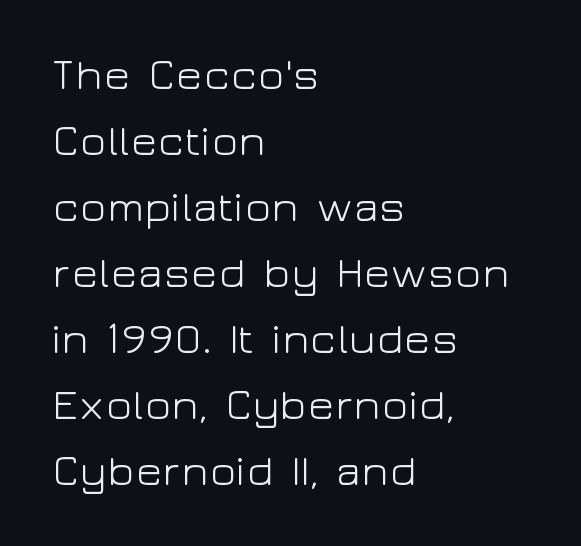
Q: Is the text bold? A: No.
Q: Is the text italic (slanted)? A: No, it is upright.
Q: Is the typeface a serif or a sans-serif typeface? A: Sans-serif.
Q: Is the text underlined? A: No.
Q: How is the paragraph aligned? A: Left-aligned.
Q: Is the spacing between letters normal or unusually wide? A: Normal.
Q: Is the spacing between lines tight, normal or loose? A: Normal.
Q: Width (condensed, normal, or wide)? A: Wide.
Q: Stroke contrast? A: Low.
Q: x-height? A: Medium.
Q: Monospaced? A: No.
